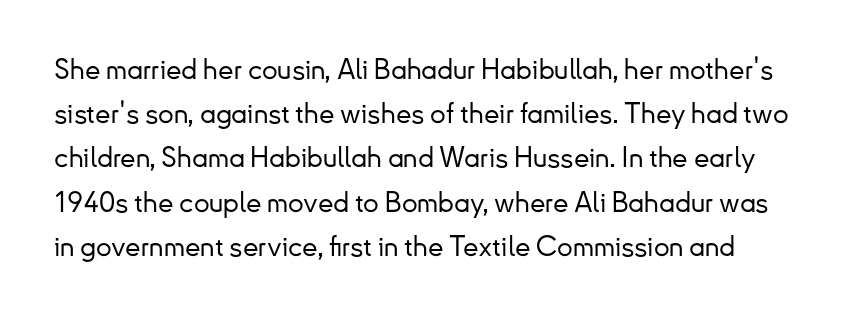
The image shows 28 px sans-serif type, upright; set normal line spacing (1.58x), normal letter spacing, not underlined; low stroke contrast and a small x-height.
